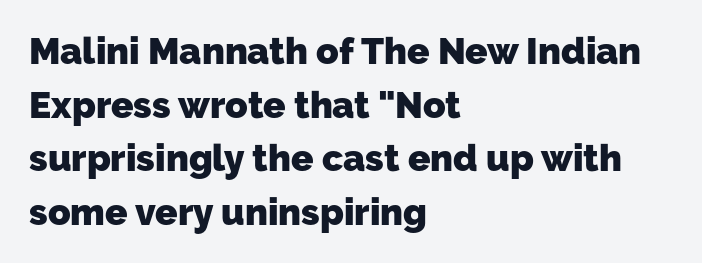
{"serif": "no", "bold": "yes", "weight": "heavy", "width": "normal", "stroke_contrast": "low", "x_height": "medium", "monospaced": "no", "underline": "no", "align": "left", "line_spacing": "normal", "line_spacing_ratio": 1.45, "letter_spacing": "normal", "letter_spacing_em": 0.0, "glyph_px": 37}
